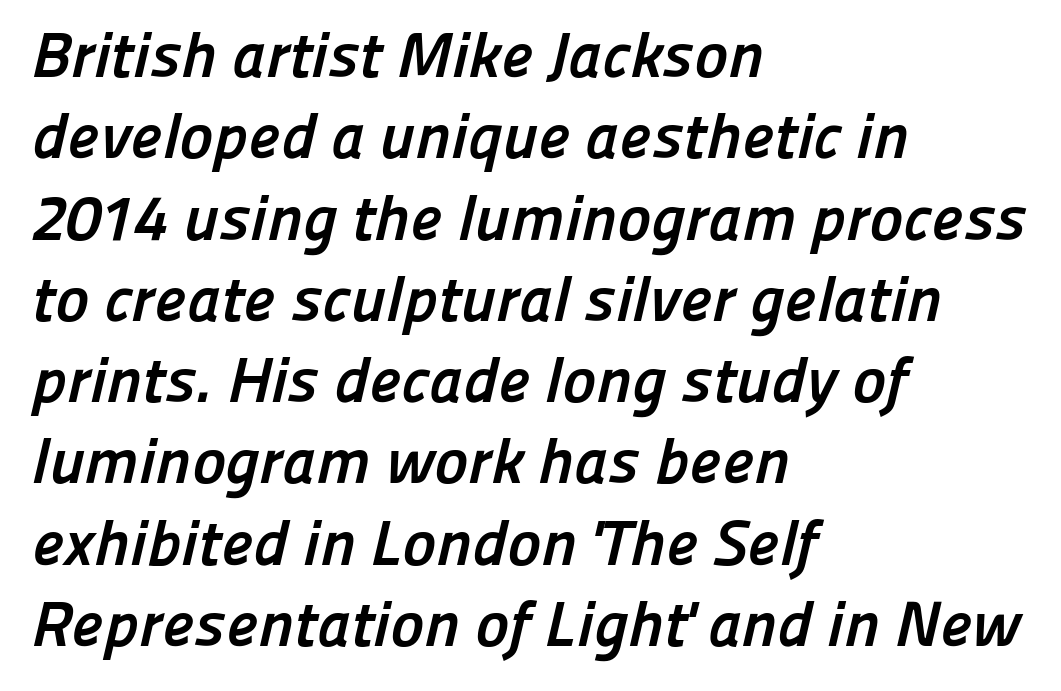
You could not count columns in this text — the font is proportionally spaced. Decoration check: the copy has no underline. What kind of face is this? One without serifs — a sans. Strong, thick strokes mark this as bold type. The horizontal fit of the characters is conventional and even. One glance says typical: line gaps are just what's usual.
